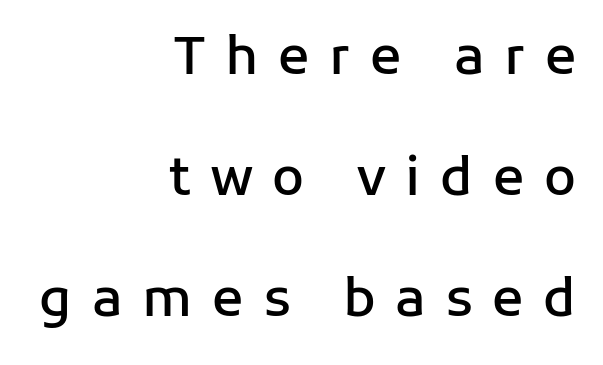
{"serif": "no", "italic": "no", "bold": "semi", "weight": "semibold", "width": "normal", "stroke_contrast": "low", "x_height": "medium", "monospaced": "no", "underline": "no", "align": "right", "line_spacing": "loose", "line_spacing_ratio": 2.33, "letter_spacing": "wide", "letter_spacing_em": 0.38, "glyph_px": 52}
